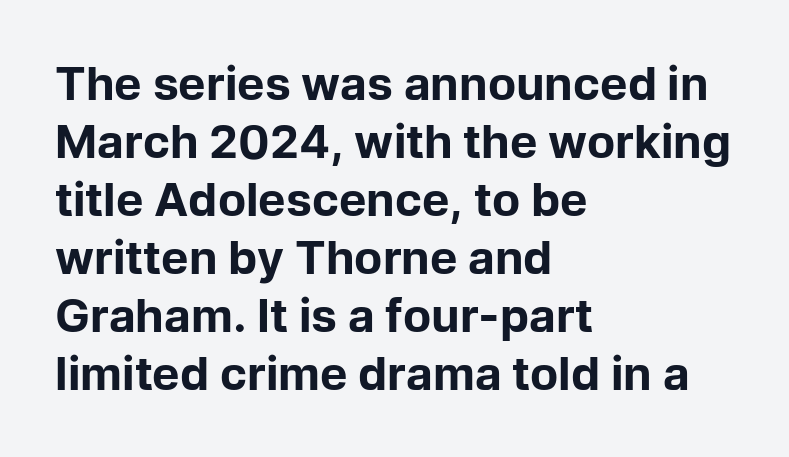
{"serif": "no", "italic": "no", "bold": "yes", "weight": "bold", "width": "normal", "stroke_contrast": "low", "x_height": "medium", "monospaced": "no", "underline": "no", "align": "left", "line_spacing": "normal", "line_spacing_ratio": 1.26, "letter_spacing": "normal", "letter_spacing_em": 0.0, "glyph_px": 46}
